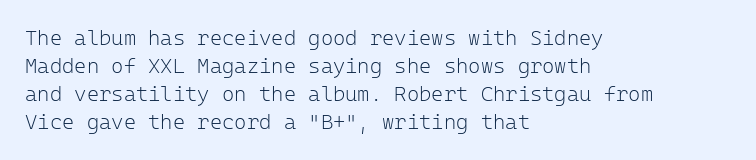
The image shows 21 px text type, upright; set left-aligned, normal line spacing (1.34x), normal letter spacing, not underlined.
